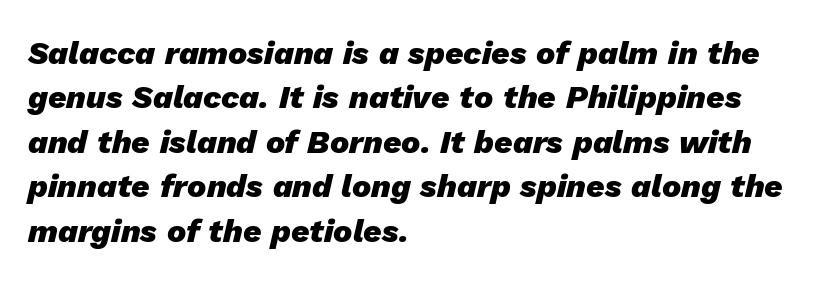
{"italic": "yes", "lean": "right", "slant_degrees": 13, "bold": "yes", "weight": "heavy", "width": "normal", "stroke_contrast": "low", "x_height": "medium", "monospaced": "no", "underline": "no", "align": "left", "line_spacing": "normal", "line_spacing_ratio": 1.39, "letter_spacing": "normal", "letter_spacing_em": 0.0, "glyph_px": 32}
